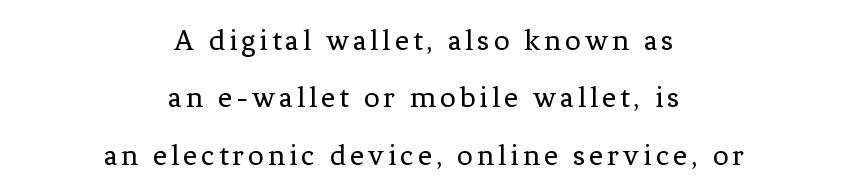
The image shows 31 px regular-weight serif type, upright; set centered, line spacing 1.85x, not underlined; low stroke contrast and a medium x-height.
